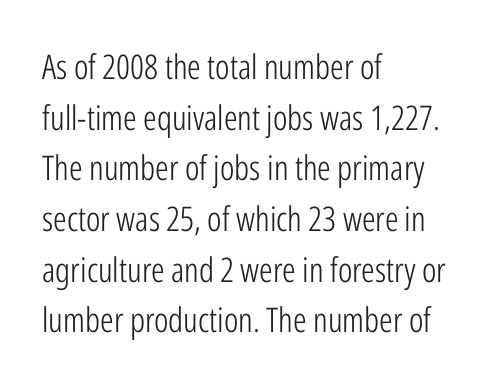
{"serif": "no", "italic": "no", "bold": "no", "weight": "light", "width": "condensed", "stroke_contrast": "low", "x_height": "medium", "monospaced": "no", "underline": "no", "align": "left", "line_spacing": "normal", "line_spacing_ratio": 1.49, "letter_spacing": "normal", "letter_spacing_em": 0.0, "glyph_px": 34}
